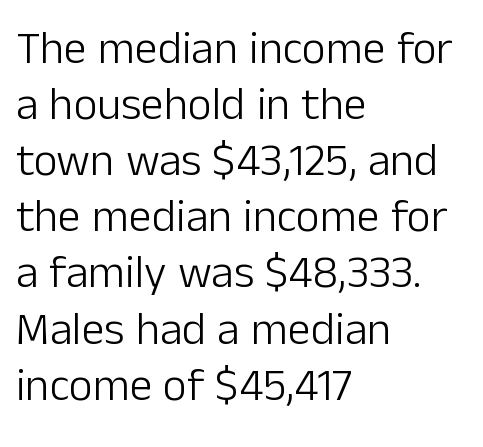
{"serif": "no", "italic": "no", "bold": "no", "weight": "light", "width": "normal", "stroke_contrast": "low", "x_height": "medium", "monospaced": "no", "underline": "no", "align": "left", "line_spacing_ratio": 1.22, "letter_spacing": "normal", "letter_spacing_em": 0.0, "glyph_px": 46}
